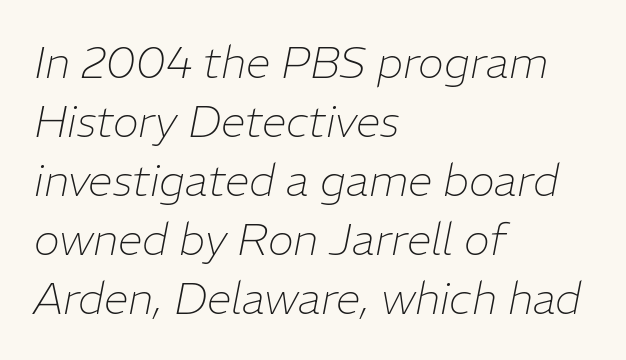
{"italic": "yes", "lean": "right", "slant_degrees": 11, "bold": "no", "weight": "thin", "width": "normal", "stroke_contrast": "low", "x_height": "medium", "monospaced": "no", "underline": "no", "align": "left", "line_spacing": "normal", "line_spacing_ratio": 1.34, "letter_spacing": "normal", "letter_spacing_em": 0.0, "glyph_px": 44}
